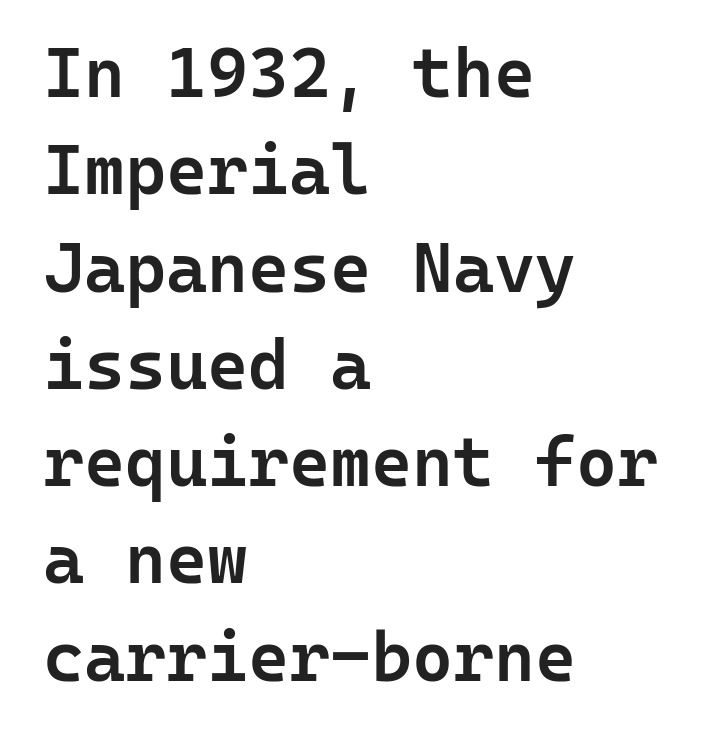
Q: Is the text bold? A: Semi-bold.
Q: Is the text italic (slanted)? A: No, it is upright.
Q: Is the typeface a serif or a sans-serif typeface? A: Sans-serif.
Q: Is the text underlined? A: No.
Q: How is the paragraph aligned? A: Left-aligned.
Q: Is the spacing between letters normal or unusually wide? A: Normal.
Q: Is the spacing between lines tight, normal or loose? A: Normal.
Q: Width (condensed, normal, or wide)? A: Normal.
Q: Stroke contrast? A: Low.
Q: x-height? A: Medium.
Q: Monospaced? A: Yes.
